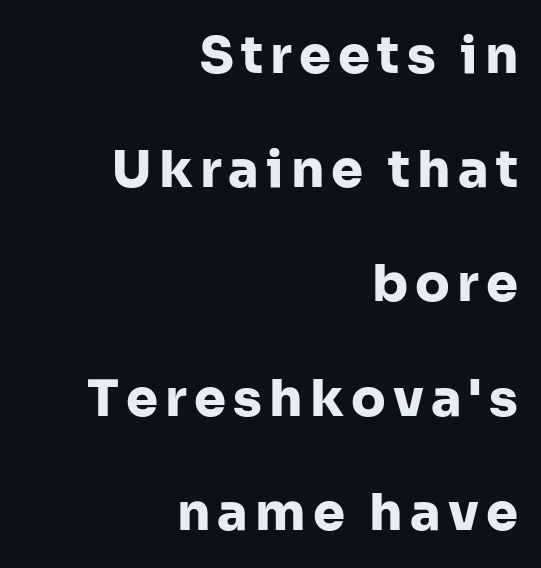
Q: Is the text bold? A: Yes.
Q: Is the text italic (slanted)? A: No, it is upright.
Q: Is the typeface a serif or a sans-serif typeface? A: Sans-serif.
Q: Is the text underlined? A: No.
Q: How is the paragraph aligned? A: Right-aligned.
Q: Is the spacing between lines tight, normal or loose? A: Loose.
Q: Width (condensed, normal, or wide)? A: Normal.
Q: Stroke contrast? A: Low.
Q: x-height? A: Medium.
Q: Monospaced? A: No.
